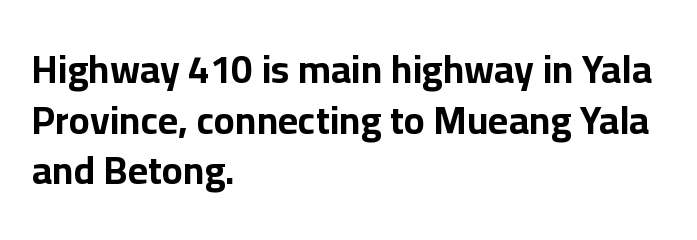
{"serif": "no", "italic": "no", "bold": "yes", "weight": "bold", "width": "normal", "stroke_contrast": "low", "x_height": "medium", "monospaced": "no", "underline": "no", "align": "left", "line_spacing": "normal", "line_spacing_ratio": 1.3, "letter_spacing": "normal", "letter_spacing_em": 0.0, "glyph_px": 39}
